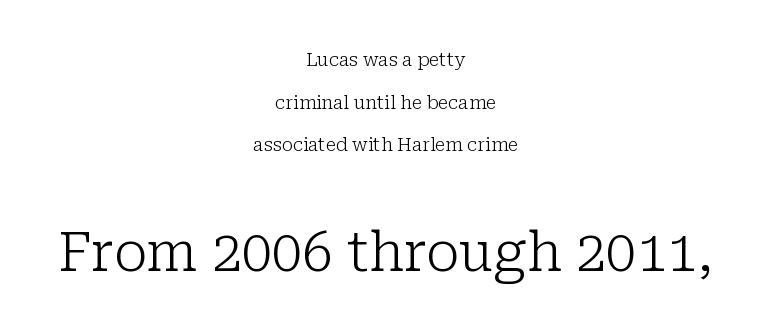
{"serif": "yes", "italic": "no", "bold": "no", "weight": "light", "width": "normal", "stroke_contrast": "low", "x_height": "medium", "monospaced": "no", "underline": "no", "align": "center", "line_spacing": "loose", "line_spacing_ratio": 2.37, "letter_spacing": "normal", "letter_spacing_em": 0.0, "larger_block": "second", "size_ratio": 3.0, "glyph_px": 54}
